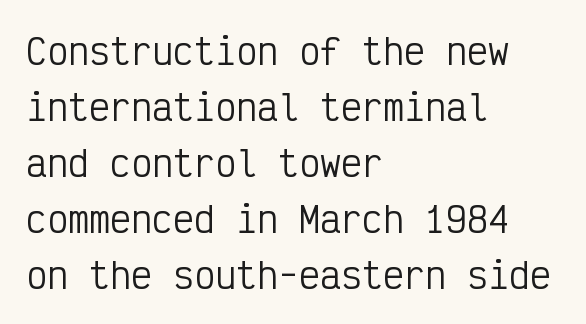
You could call the tracking neutral — neither tight nor loose. Leading matches the norm, producing a regular column. It's the straight-up-and-down kind of type. The text block is weighted toward the left margin, trailing off unevenly rightward. Weight: regular or lighter. A clean baseline with only descenders dipping below it.
